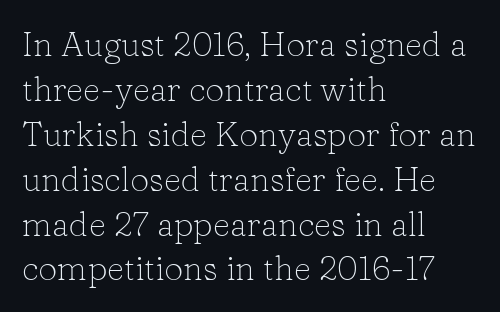
Q: Is the text bold? A: No.
Q: Is the text italic (slanted)? A: No, it is upright.
Q: Is the typeface a serif or a sans-serif typeface? A: Serif.
Q: Is the text underlined? A: No.
Q: How is the paragraph aligned? A: Left-aligned.
Q: Is the spacing between letters normal or unusually wide? A: Normal.
Q: Is the spacing between lines tight, normal or loose? A: Normal.
Q: Width (condensed, normal, or wide)? A: Normal.
Q: Stroke contrast? A: Low.
Q: x-height? A: Medium.
Q: Monospaced? A: No.
